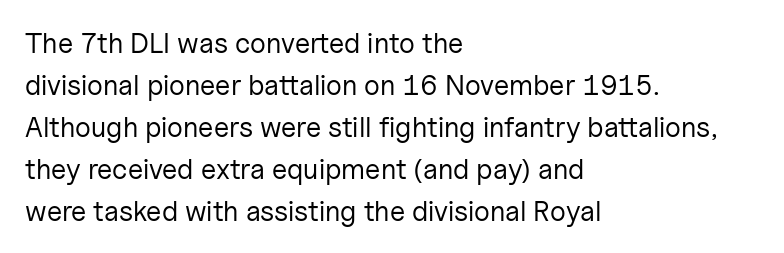
Q: Is the text bold? A: No.
Q: Is the text italic (slanted)? A: No, it is upright.
Q: Is the typeface a serif or a sans-serif typeface? A: Sans-serif.
Q: Is the text underlined? A: No.
Q: How is the paragraph aligned? A: Left-aligned.
Q: Is the spacing between letters normal or unusually wide? A: Normal.
Q: Is the spacing between lines tight, normal or loose? A: Normal.
Q: Width (condensed, normal, or wide)? A: Normal.
Q: Stroke contrast? A: Low.
Q: x-height? A: Medium.
Q: Monospaced? A: No.
